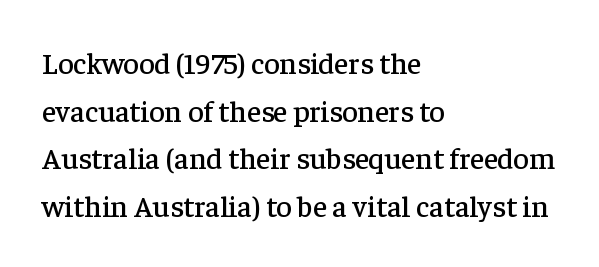
Q: Is the text italic (slanted)? A: No, it is upright.
Q: Is the typeface a serif or a sans-serif typeface? A: Serif.
Q: Is the text underlined? A: No.
Q: How is the paragraph aligned? A: Left-aligned.
Q: Is the spacing between letters normal or unusually wide? A: Normal.
Q: Is the spacing between lines tight, normal or loose? A: Normal.
Q: Width (condensed, normal, or wide)? A: Normal.
Q: Stroke contrast? A: Low.
Q: x-height? A: Medium.
Q: Monospaced? A: No.
